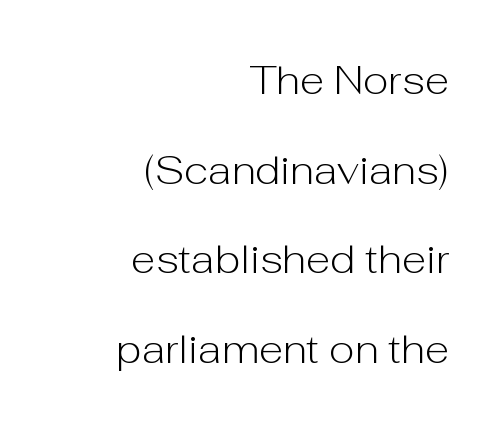
{"serif": "no", "italic": "no", "bold": "no", "weight": "light", "width": "normal", "stroke_contrast": "low", "x_height": "medium", "monospaced": "no", "underline": "no", "align": "right", "line_spacing": "loose", "line_spacing_ratio": 2.24, "letter_spacing": "normal", "letter_spacing_em": 0.0, "glyph_px": 40}
